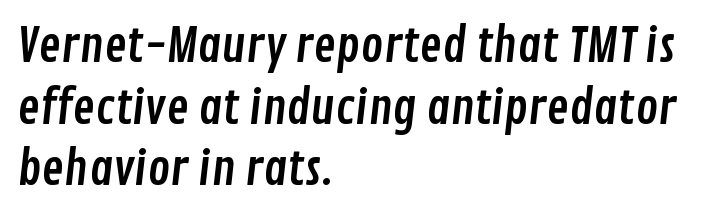
Q: Is the typeface a serif or a sans-serif typeface? A: Sans-serif.
Q: Is the text underlined? A: No.
Q: How is the paragraph aligned? A: Left-aligned.
Q: Is the spacing between letters normal or unusually wide? A: Normal.
Q: Is the spacing between lines tight, normal or loose? A: Normal.
Q: Width (condensed, normal, or wide)? A: Condensed.
Q: Stroke contrast? A: Low.
Q: x-height? A: Medium.
Q: Monospaced? A: No.
